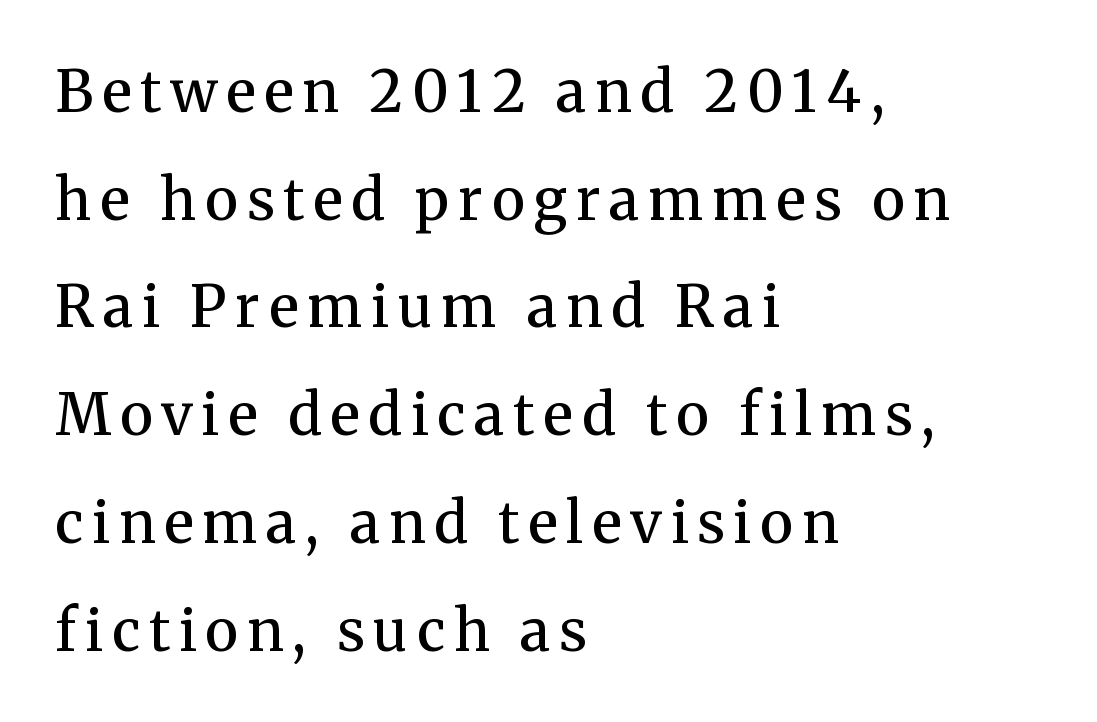
Q: Is the text bold? A: Semi-bold.
Q: Is the text italic (slanted)? A: No, it is upright.
Q: Is the typeface a serif or a sans-serif typeface? A: Serif.
Q: Is the text underlined? A: No.
Q: How is the paragraph aligned? A: Left-aligned.
Q: Width (condensed, normal, or wide)? A: Normal.
Q: Stroke contrast? A: Medium.
Q: x-height? A: Medium.
Q: Monospaced? A: No.
